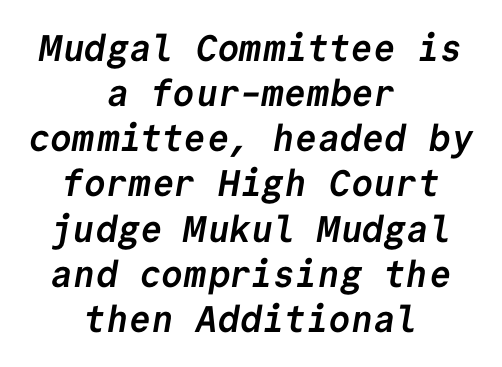
The image shows 37 px semibold sans-serif type, monospaced; set centered, line spacing 1.22x, normal letter spacing, not underlined; low stroke contrast and a medium x-height.
